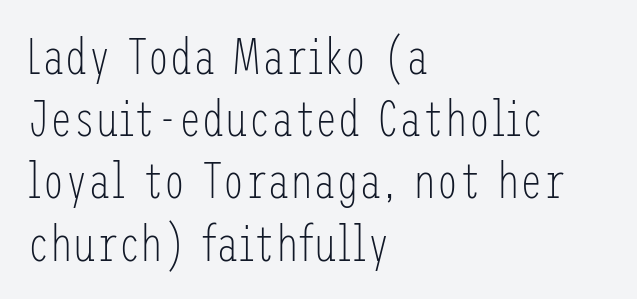
{"serif": "no", "italic": "no", "bold": "no", "weight": "light", "width": "condensed", "stroke_contrast": "low", "x_height": "medium", "underline": "no", "align": "left", "line_spacing_ratio": 1.22, "letter_spacing": "normal", "letter_spacing_em": 0.0, "glyph_px": 51}
